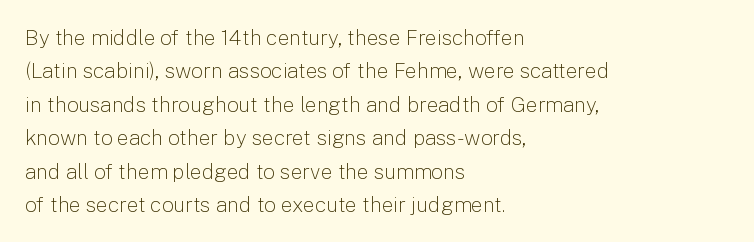
The image shows 21 px text type, upright; set left-aligned, normal line spacing (1.59x), normal letter spacing, not underlined.
